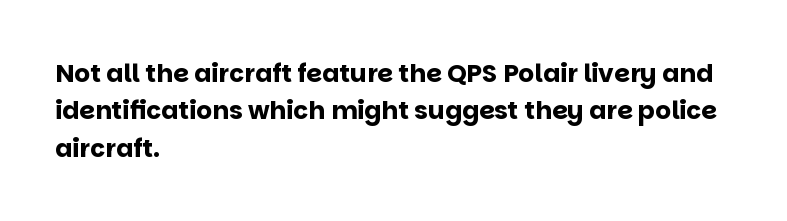
{"italic": "no", "bold": "yes", "underline": "no", "align": "left", "line_spacing": "normal", "line_spacing_ratio": 1.5, "letter_spacing": "normal", "letter_spacing_em": 0.0, "glyph_px": 25}
